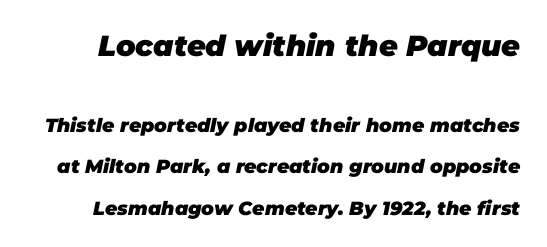
Q: Is the text bold? A: Yes.
Q: Is the text italic (slanted)? A: Yes, it leans right by about 11 degrees.
Q: Is the text underlined? A: No.
Q: Is the spacing between letters normal or unusually wide? A: Normal.
Q: Is the spacing between lines tight, normal or loose? A: Loose.
Q: Which block of text is set in a larger size, the first (top) or the second (bottom)? A: The first (top) one.
Q: Width (condensed, normal, or wide)? A: Normal.
Q: Stroke contrast? A: Low.
Q: x-height? A: Large.
Q: Monospaced? A: No.
